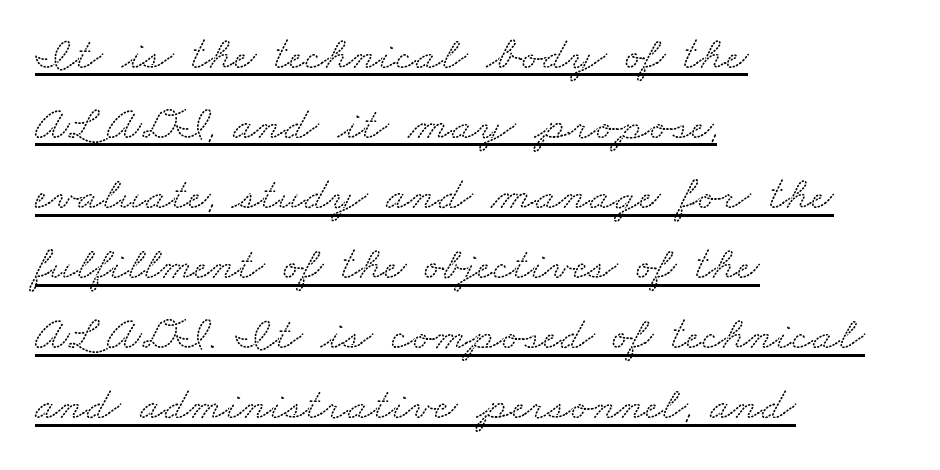
Horizontal bands of white between lines are of average thickness. Somebody hit Ctrl+U on this one — the words are underlined. Varying glyph widths throughout — classic text-font behaviour. You could call the tracking neutral — neither tight nor loose. The setting favours the left margin, as ordinary paragraphs usually do. The font family rendered here belongs to the serif group.
